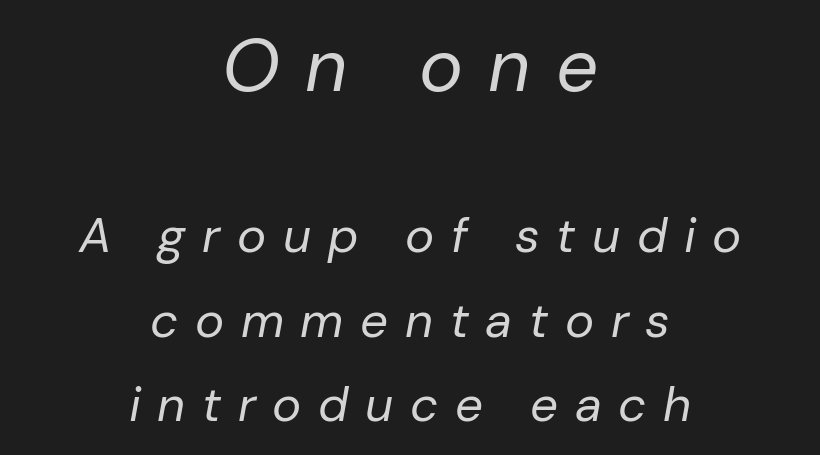
Whoever set this made the first block the dominant, larger element. This is oblique type, the kind used for emphasis or titles. Nothing heavy about these letters — not bold at all. Compared with typical body copy, the letter spacing here is much looser. Just letters on the line, the space beneath them empty.
